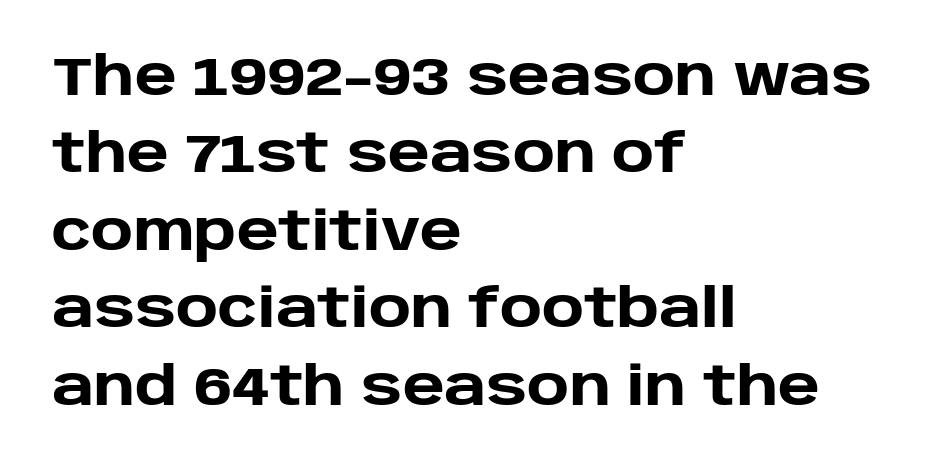
Normally led — the rows are evenly, conventionally spaced. Proportional: the letters do not fall into vertical columns. Any mark beneath the type? The region is blank. Observe the absence of serifs on each vertical stroke in this sample. The passage shown has conventional tracking throughout.
